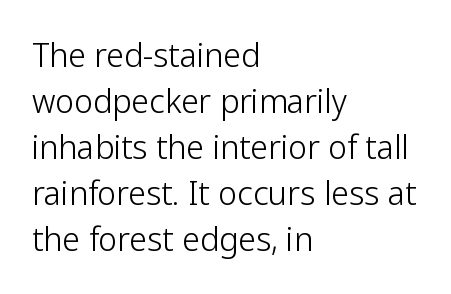
The image shows 32 px light sans-serif type, upright; set left-aligned, normal line spacing (1.44x), normal letter spacing, not underlined; low stroke contrast and a medium x-height.
